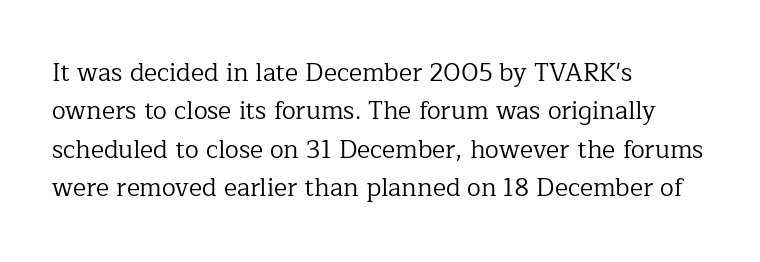
Q: Is the text bold? A: No.
Q: Is the text italic (slanted)? A: No, it is upright.
Q: Is the text underlined? A: No.
Q: How is the paragraph aligned? A: Left-aligned.
Q: Is the spacing between letters normal or unusually wide? A: Normal.
Q: Is the spacing between lines tight, normal or loose? A: Normal.
